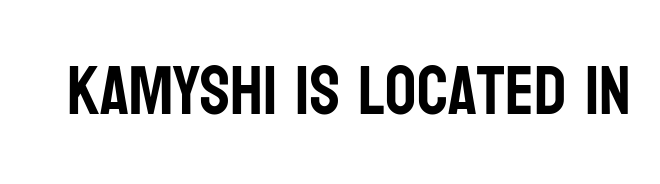
{"serif": "no", "italic": "no", "width": "condensed", "stroke_contrast": "low", "x_height": "large", "monospaced": "no", "underline": "no", "letter_spacing": "normal", "letter_spacing_em": 0.0, "glyph_px": 69}
